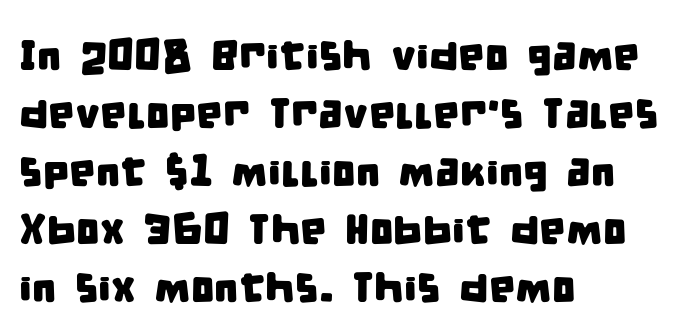
What's the leading like? Ordinary, nothing unusual. Descender tails drop into unmarked territory. Do the characters align in a grid? No, the font is proportional. Does extra space separate the letters? No, they use regular spacing.
